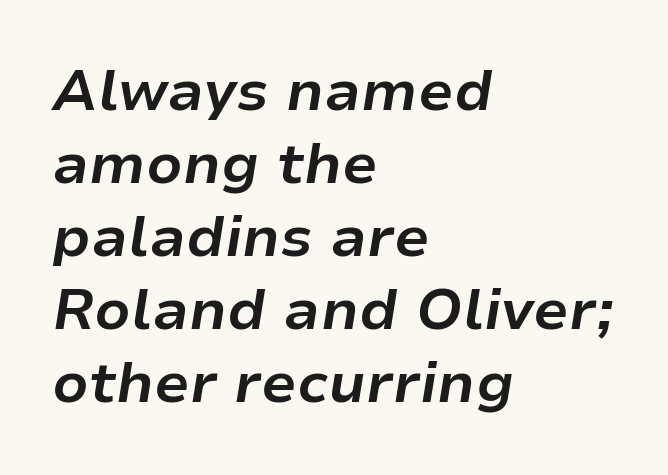
Q: Is the text bold? A: Yes.
Q: Is the text italic (slanted)? A: Yes, it leans right by about 9 degrees.
Q: Is the text underlined? A: No.
Q: How is the paragraph aligned? A: Left-aligned.
Q: Is the spacing between letters normal or unusually wide? A: Normal.
Q: Is the spacing between lines tight, normal or loose? A: Normal.
Q: Width (condensed, normal, or wide)? A: Normal.
Q: Stroke contrast? A: Low.
Q: x-height? A: Medium.
Q: Monospaced? A: No.
